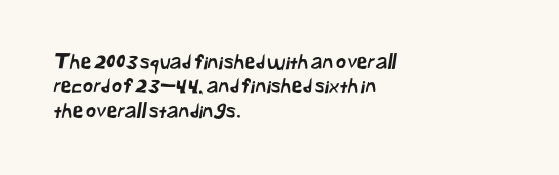
Look at the tracking — it's just the regular setting, nothing added. Just letters on the line, the space beneath them empty. Where is the straight margin? On the left.
